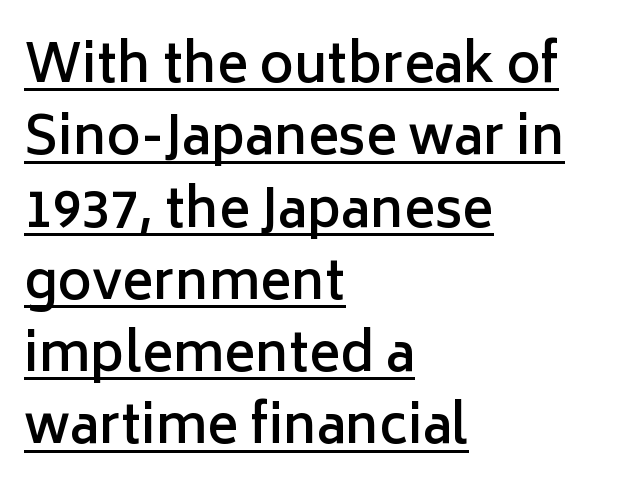
The image shows 52 px semibold sans-serif type, upright; set left-aligned, normal line spacing (1.39x), normal letter spacing, underlined; low stroke contrast and a medium x-height.
